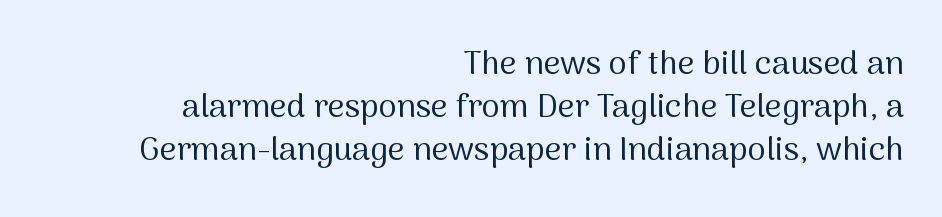
Q: Is the text bold? A: No.
Q: Is the text italic (slanted)? A: No, it is upright.
Q: Is the typeface a serif or a sans-serif typeface? A: Sans-serif.
Q: Is the text underlined? A: No.
Q: How is the paragraph aligned? A: Right-aligned.
Q: Is the spacing between letters normal or unusually wide? A: Normal.
Q: Is the spacing between lines tight, normal or loose? A: Normal.
Q: Width (condensed, normal, or wide)? A: Normal.
Q: Stroke contrast? A: Medium.
Q: x-height? A: Medium.
Q: Monospaced? A: No.
